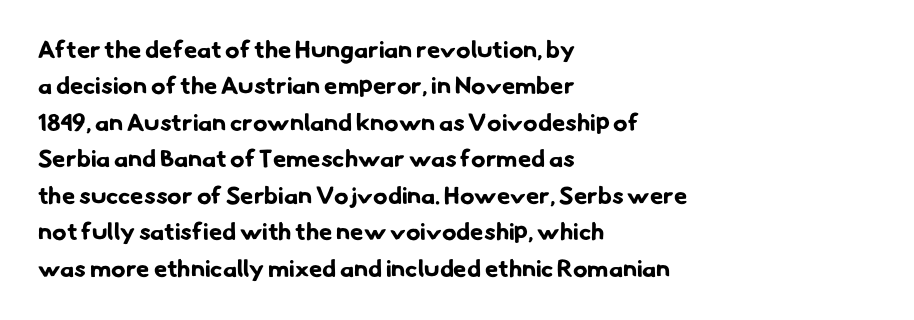
The image shows 24 px bold type; set left-aligned, normal line spacing (1.52x), normal letter spacing, not underlined.
